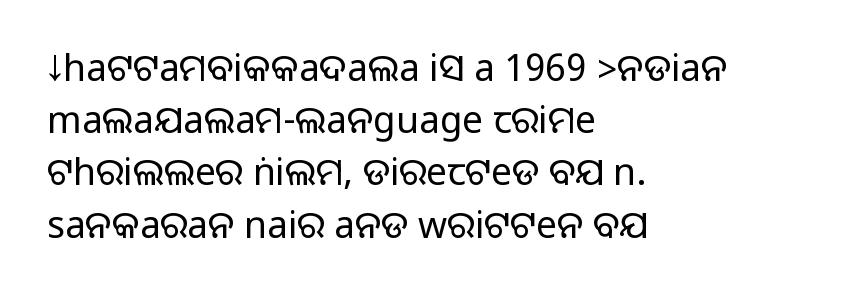
Q: Is the text italic (slanted)? A: No, it is upright.
Q: Is the typeface a serif or a sans-serif typeface? A: Sans-serif.
Q: Is the text underlined? A: No.
Q: How is the paragraph aligned? A: Left-aligned.
Q: Is the spacing between letters normal or unusually wide? A: Normal.
Q: Is the spacing between lines tight, normal or loose? A: Normal.
Q: Width (condensed, normal, or wide)? A: Normal.
Q: Stroke contrast? A: Medium.
Q: Monospaced? A: No.
